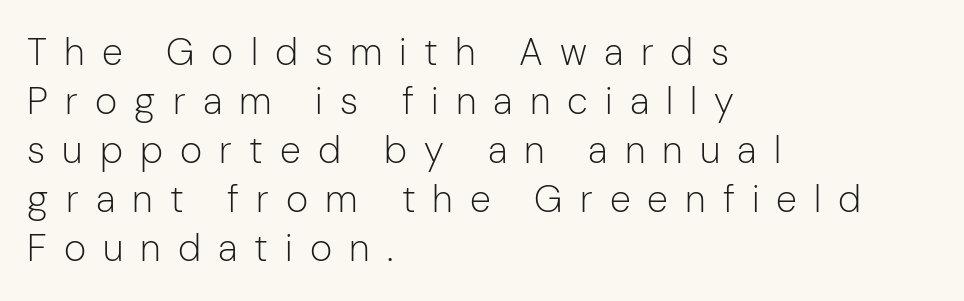
Q: Is the text bold? A: No.
Q: Is the text italic (slanted)? A: No, it is upright.
Q: Is the typeface a serif or a sans-serif typeface? A: Sans-serif.
Q: Is the text underlined? A: No.
Q: How is the paragraph aligned? A: Left-aligned.
Q: Is the spacing between letters normal or unusually wide? A: Unusually wide.
Q: Is the spacing between lines tight, normal or loose? A: Normal.
Q: Width (condensed, normal, or wide)? A: Normal.
Q: Stroke contrast? A: Low.
Q: x-height? A: Medium.
Q: Monospaced? A: No.
